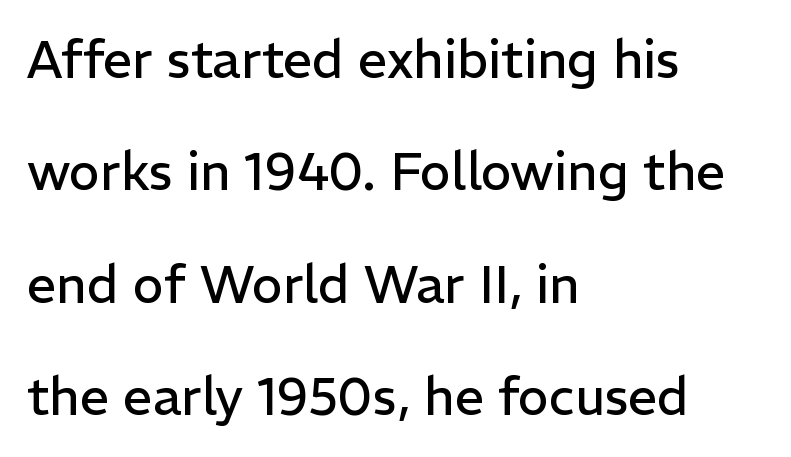
Beneath every word, the page is bare. Between one letter and the next there's only the usual sliver of space. Check where the strokes stop: nothing finishes them off — pure sans. Nope, not italic — everything's standing straight. The rag falls on the right side of this text block. Vertical spacing — loose.
